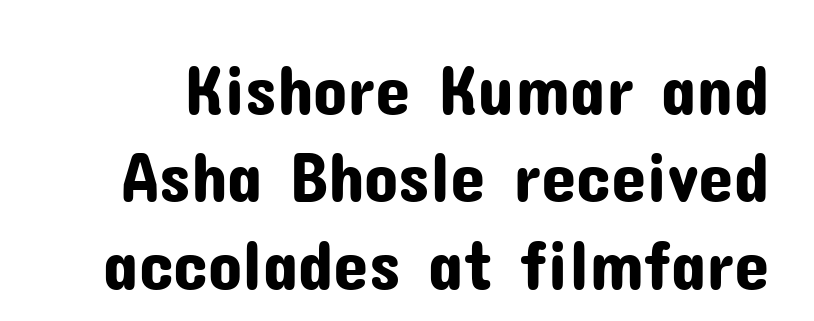
Q: Is the text italic (slanted)? A: No, it is upright.
Q: Is the typeface a serif or a sans-serif typeface? A: Sans-serif.
Q: Is the text underlined? A: No.
Q: Is the spacing between letters normal or unusually wide? A: Normal.
Q: Width (condensed, normal, or wide)? A: Normal.
Q: Stroke contrast? A: Low.
Q: x-height? A: Medium.
Q: Monospaced? A: No.
